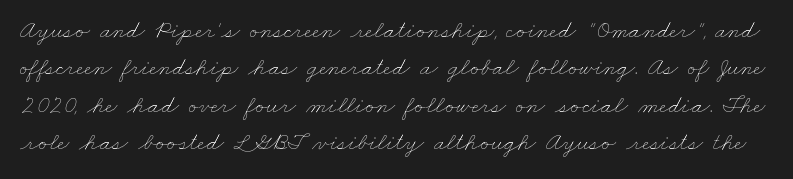
{"bold": "no", "underline": "no", "line_spacing": "normal", "line_spacing_ratio": 1.5, "letter_spacing": "normal", "letter_spacing_em": 0.0, "glyph_px": 25}
